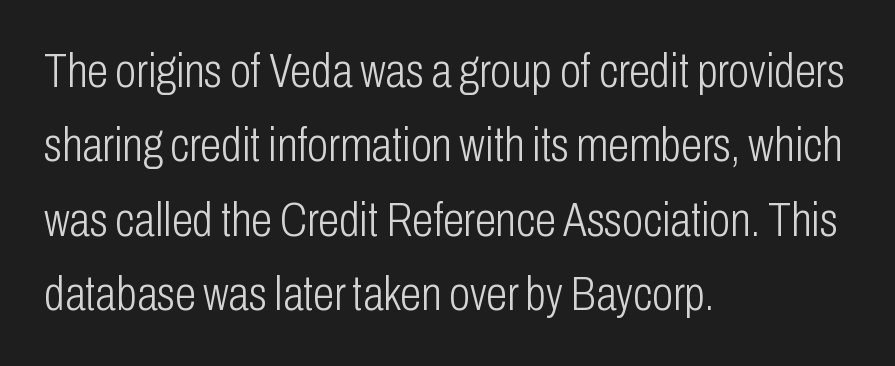
The image shows 48 px light, condensed sans-serif type, upright; set left-aligned, normal line spacing (1.55x), normal letter spacing, not underlined; low stroke contrast and a medium x-height.
